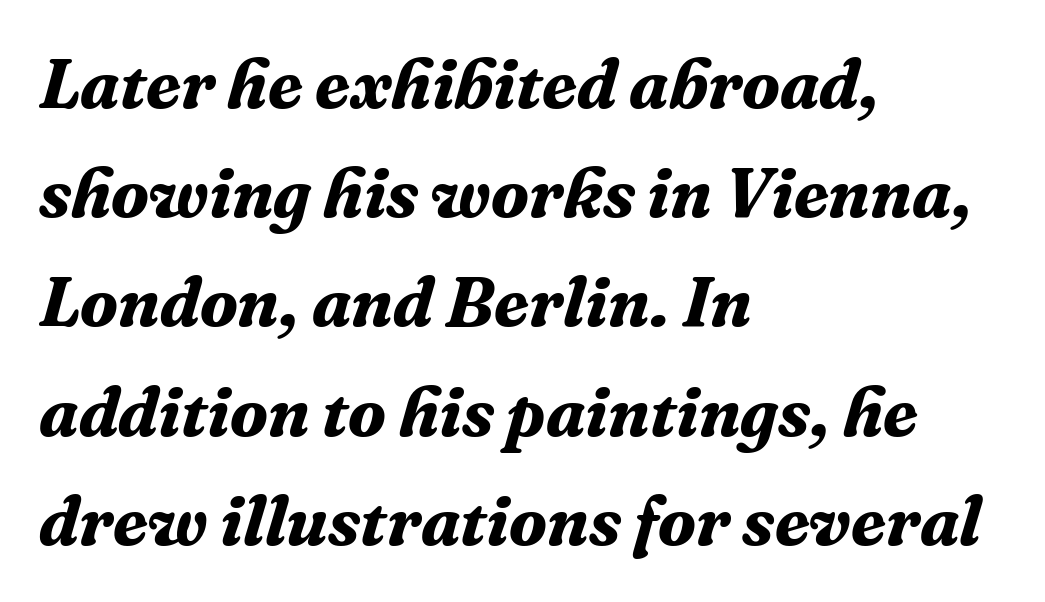
The image shows 70 px bold serif type, italic (leaning right); set left-aligned, normal line spacing (1.56x), normal letter spacing, not underlined; medium stroke contrast and a medium x-height.
